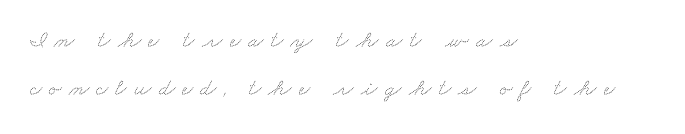
Each stroke keeps to a modest, everyday thickness or less. The baseline area is clear. Does the copy run flush right? No — it runs flush left. The gaps between neighbouring characters are conspicuously large.
